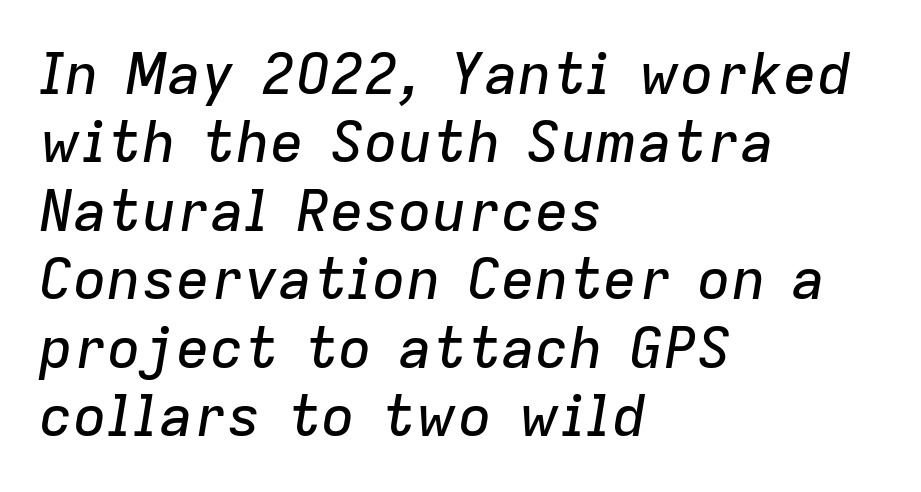
{"italic": "yes", "lean": "right", "slant_degrees": 9, "width": "normal", "stroke_contrast": "low", "x_height": "medium", "monospaced": "no", "underline": "no", "align": "left", "line_spacing_ratio": 1.2, "letter_spacing": "normal", "letter_spacing_em": 0.0, "glyph_px": 57}
